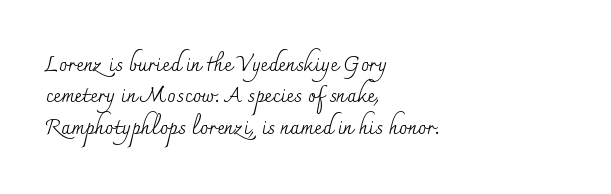
Each row of text sits above clean, open space. Typeset ragged right — the left edge is the straight one. Each word holds together tightly as a unit, with standard inter-letter gaps. Interline gaps are of average width in this sample.
